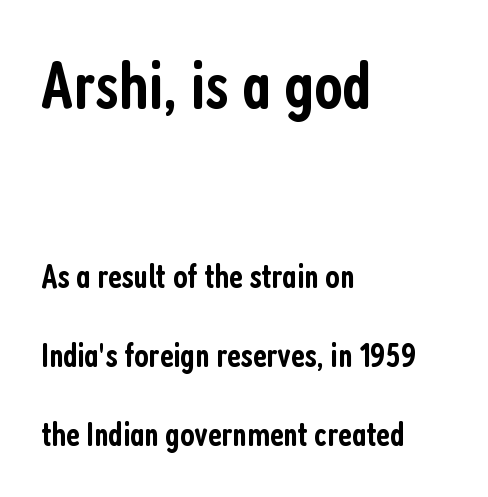
The image shows 68 px semibold, condensed sans-serif type, upright; set left-aligned, loose line spacing (2.33x), normal letter spacing, not underlined; the first (top) block is 2.0x larger; low stroke contrast and a medium x-height.
